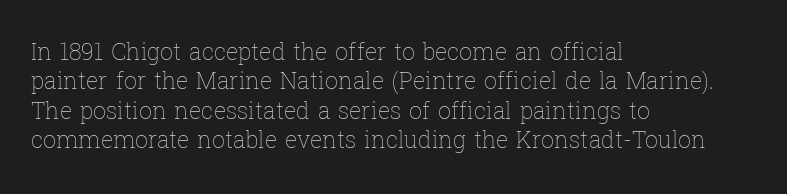
The image shows 23 px text type, upright; set left-aligned, normal line spacing (1.28x), normal letter spacing, not underlined.
